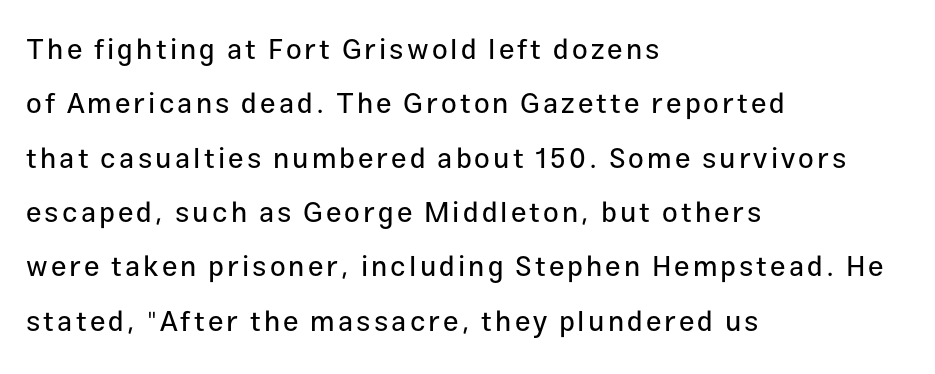
{"serif": "no", "italic": "no", "width": "normal", "stroke_contrast": "low", "x_height": "medium", "monospaced": "no", "underline": "no", "align": "left", "line_spacing": "loose", "line_spacing_ratio": 1.94, "glyph_px": 28}
